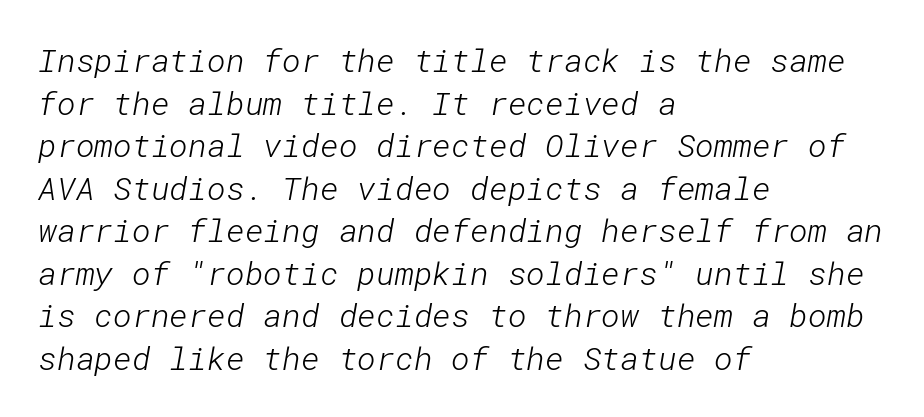
{"serif": "no", "bold": "no", "weight": "light", "width": "normal", "stroke_contrast": "low", "x_height": "medium", "underline": "no", "align": "left", "line_spacing": "normal", "line_spacing_ratio": 1.33, "letter_spacing": "normal", "letter_spacing_em": 0.0, "glyph_px": 32}
